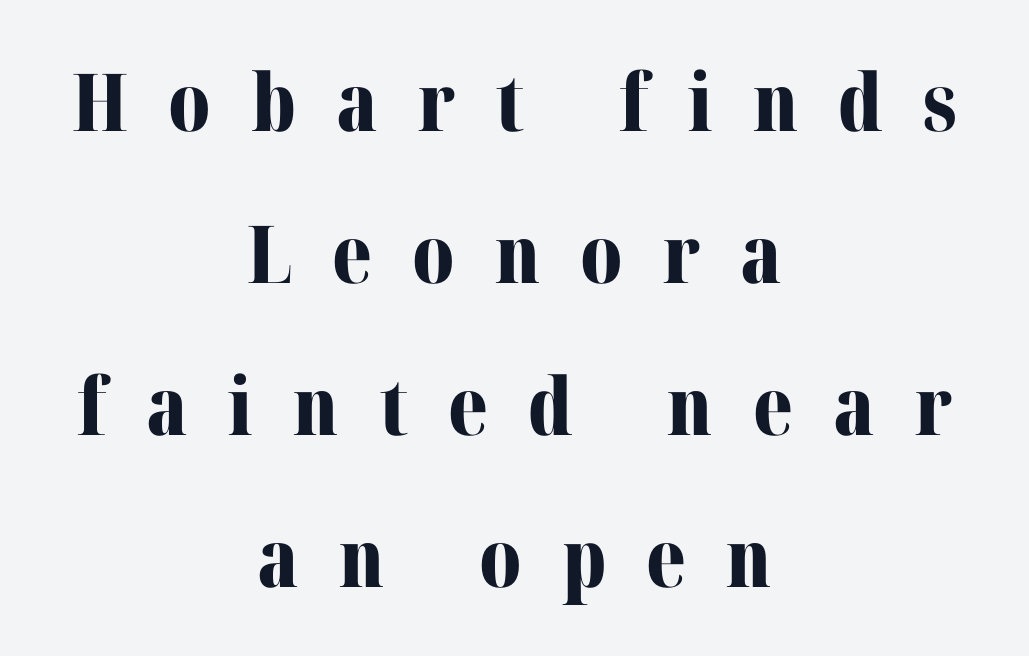
The passage shown has open, widely tracked lettering throughout. This sample uses a serif face. Descenders hang freely into open space. Does the weight exceed regular? Yes, all the way to bold.
